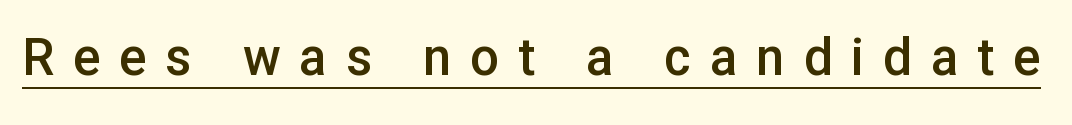
Q: Is the text bold? A: Semi-bold.
Q: Is the text italic (slanted)? A: No, it is upright.
Q: Is the typeface a serif or a sans-serif typeface? A: Sans-serif.
Q: Is the text underlined? A: Yes.
Q: Is the spacing between letters normal or unusually wide? A: Unusually wide.
Q: Width (condensed, normal, or wide)? A: Normal.
Q: Stroke contrast? A: Low.
Q: x-height? A: Medium.
Q: Monospaced? A: No.
